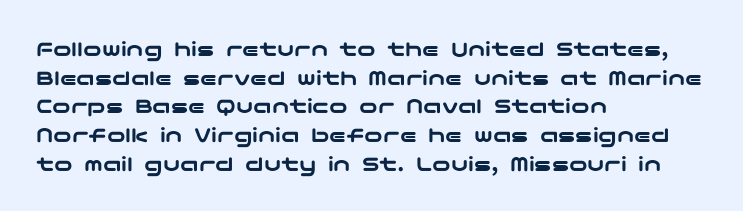
{"italic": "no", "underline": "no", "align": "left", "line_spacing": "normal", "line_spacing_ratio": 1.25, "letter_spacing": "normal", "letter_spacing_em": 0.0, "glyph_px": 23}
